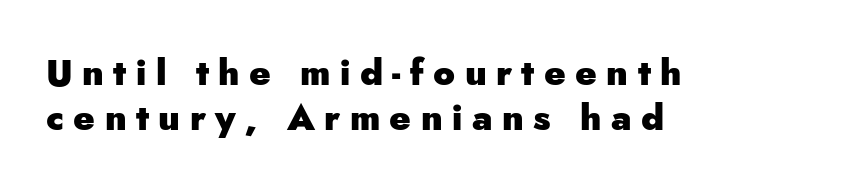
The image shows 36 px heavy sans-serif type, upright; set left-aligned, line spacing 1.24x, unusually wide letter spacing (+0.26 em), not underlined; low stroke contrast and a small x-height.
